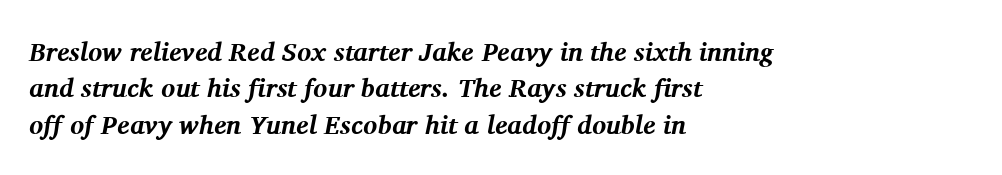
{"italic": "yes", "lean": "right", "slant_degrees": 11, "bold": "yes", "underline": "no", "align": "left", "line_spacing": "normal", "line_spacing_ratio": 1.4, "letter_spacing": "normal", "letter_spacing_em": 0.0, "glyph_px": 26}
